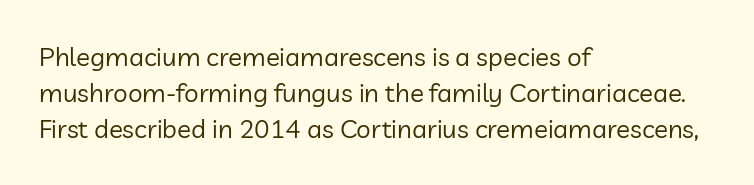
The image shows 26 px text type, upright; set left-aligned, normal line spacing (1.39x), normal letter spacing, not underlined.
